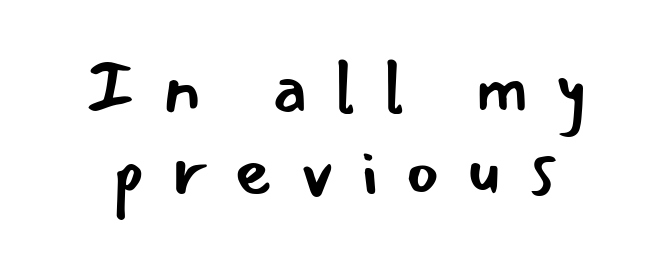
Heft: none added — not bold. Posture: upright roman. The designer went with a sans here, leaving each stem footless. Between one letter and the next there's a generous, obvious gap.
